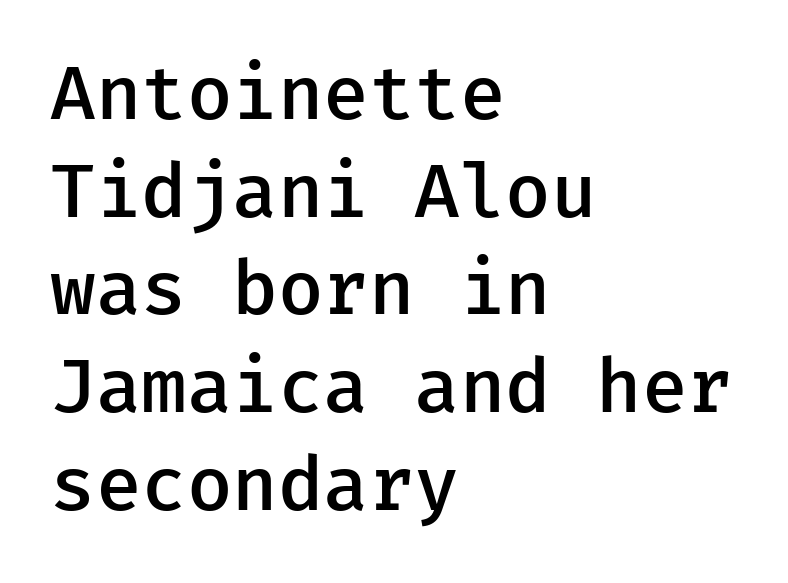
{"serif": "no", "italic": "no", "bold": "semi", "weight": "semibold", "width": "normal", "stroke_contrast": "low", "x_height": "medium", "underline": "no", "align": "left", "line_spacing": "normal", "line_spacing_ratio": 1.32, "letter_spacing": "normal", "letter_spacing_em": 0.0, "glyph_px": 74}
